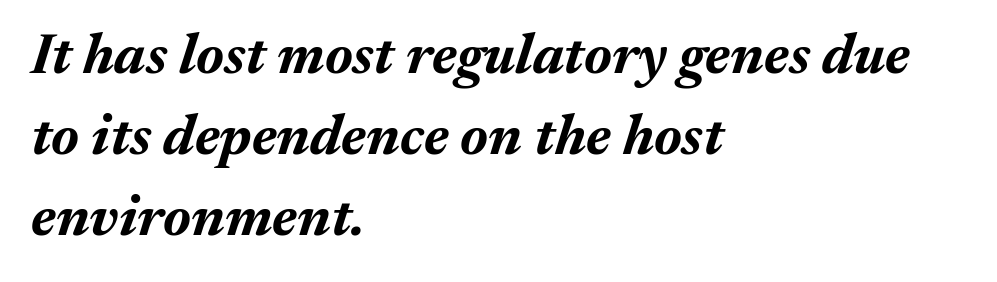
{"italic": "yes", "lean": "right", "slant_degrees": 17, "bold": "yes", "weight": "bold", "width": "normal", "stroke_contrast": "medium", "x_height": "medium", "monospaced": "no", "underline": "no", "align": "left", "line_spacing": "normal", "line_spacing_ratio": 1.42, "letter_spacing": "normal", "letter_spacing_em": 0.0, "glyph_px": 57}
